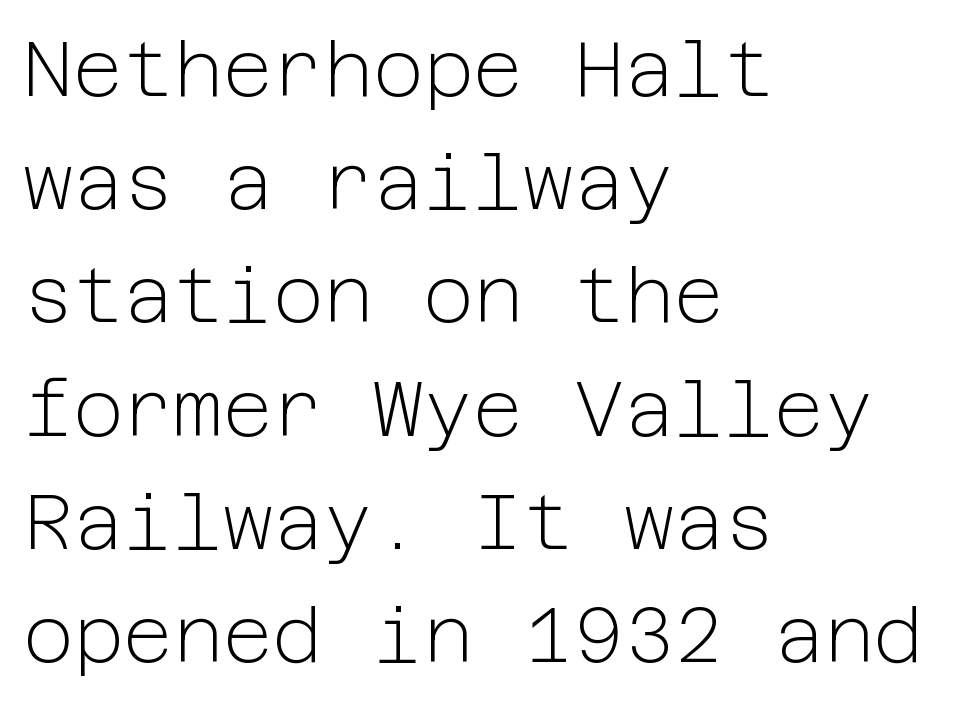
Check the space under the baseline: it is left empty. The type sits square on the baseline with zero lean. Short and long lines alike share a common starting point at left. The passage shown stacks its lines at a standard gap. The typeface has the unassuming heft of standard copy or less.
